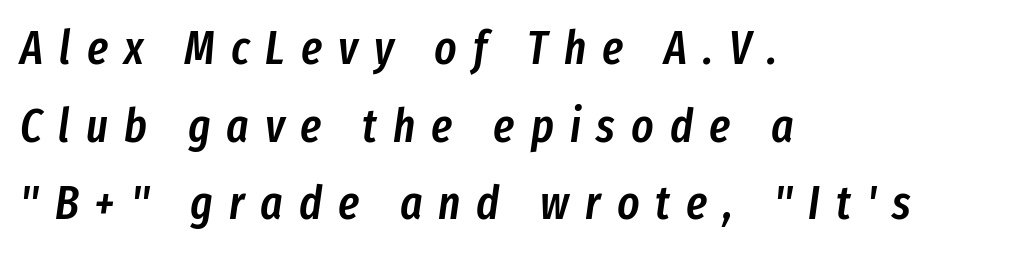
The image shows 47 px semibold, condensed type, italic (leaning right); set left-aligned, normal line spacing (1.65x), unusually wide letter spacing (+0.34 em), not underlined; low stroke contrast and a medium x-height.
